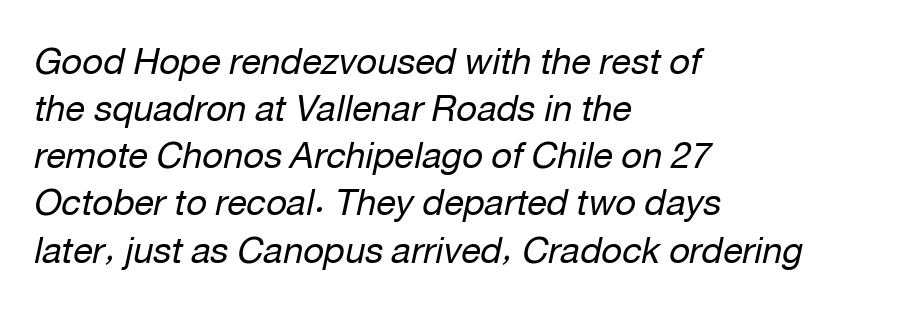
Q: Is the text bold? A: No.
Q: Is the text italic (slanted)? A: Yes, it leans right by about 12 degrees.
Q: Is the text underlined? A: No.
Q: How is the paragraph aligned? A: Left-aligned.
Q: Is the spacing between letters normal or unusually wide? A: Normal.
Q: Is the spacing between lines tight, normal or loose? A: Normal.
Q: Width (condensed, normal, or wide)? A: Normal.
Q: Stroke contrast? A: Low.
Q: x-height? A: Medium.
Q: Monospaced? A: No.
